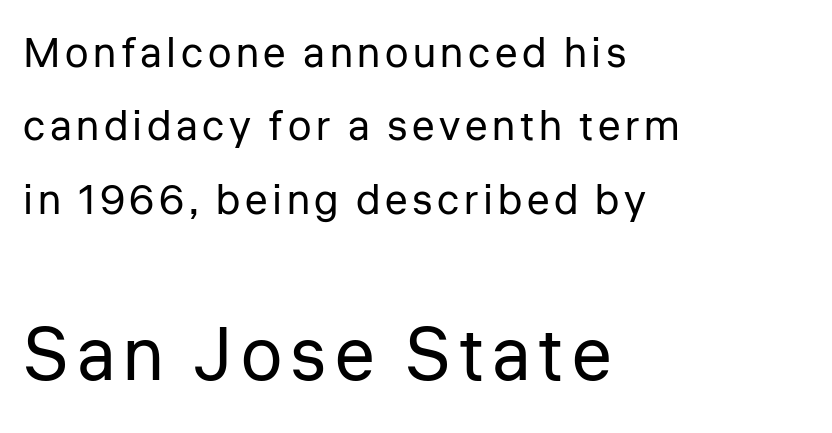
The image shows 74 px regular-weight sans-serif type, upright; set left-aligned, line spacing 1.75x, not underlined; the second (bottom) block is 1.76x larger; low stroke contrast and a medium x-height.
